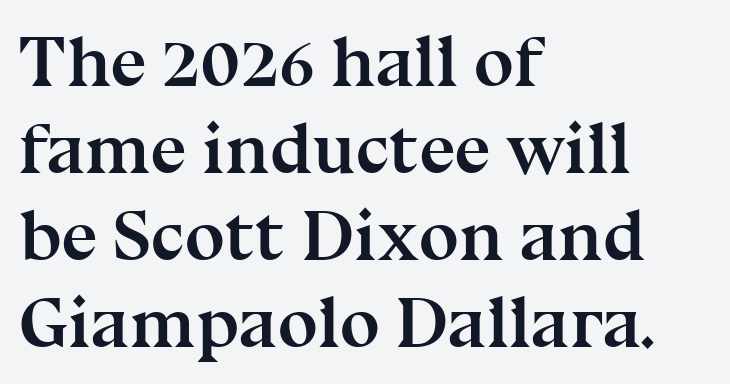
Q: Is the text bold? A: Yes.
Q: Is the text italic (slanted)? A: No, it is upright.
Q: Is the typeface a serif or a sans-serif typeface? A: Serif.
Q: Is the text underlined? A: No.
Q: How is the paragraph aligned? A: Left-aligned.
Q: Is the spacing between letters normal or unusually wide? A: Normal.
Q: Width (condensed, normal, or wide)? A: Normal.
Q: Stroke contrast? A: Medium.
Q: x-height? A: Medium.
Q: Monospaced? A: No.
